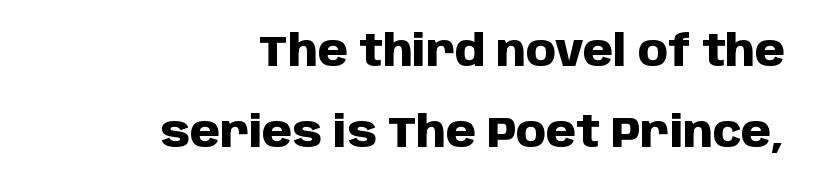
The image shows 43 px heavy sans-serif type, upright; set right-aligned, line spacing 1.88x, normal letter spacing, not underlined; low stroke contrast and a large x-height.
